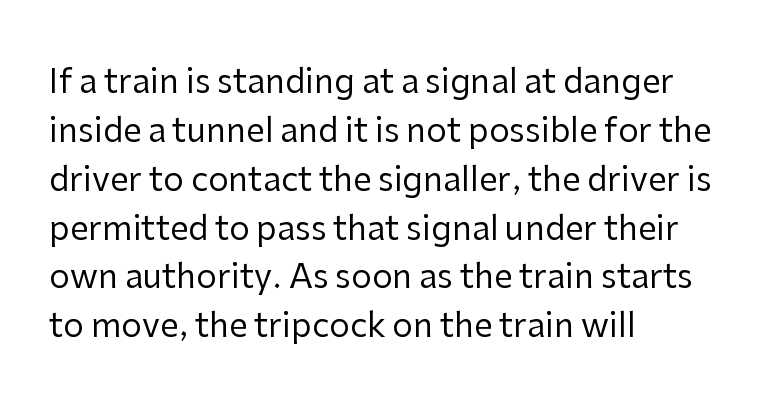
Q: Is the text bold? A: No.
Q: Is the text italic (slanted)? A: No, it is upright.
Q: Is the typeface a serif or a sans-serif typeface? A: Sans-serif.
Q: Is the text underlined? A: No.
Q: How is the paragraph aligned? A: Left-aligned.
Q: Is the spacing between letters normal or unusually wide? A: Normal.
Q: Is the spacing between lines tight, normal or loose? A: Normal.
Q: Width (condensed, normal, or wide)? A: Normal.
Q: Stroke contrast? A: Low.
Q: x-height? A: Medium.
Q: Monospaced? A: No.
